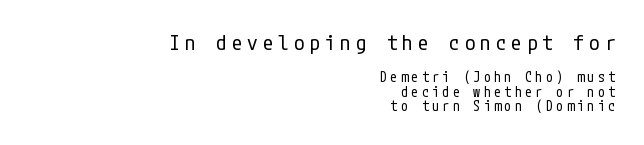
A flush-right, rag-left setting is used for this passage. Any mark beneath the type? The region is blank. Caption: upper text group enlarged, lower text group reduced. The weight tops out at a normal text grade.
